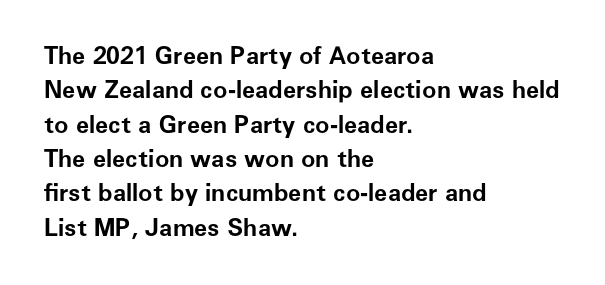
The image shows 24 px bold type, upright; set left-aligned, normal line spacing (1.43x), normal letter spacing, not underlined.
